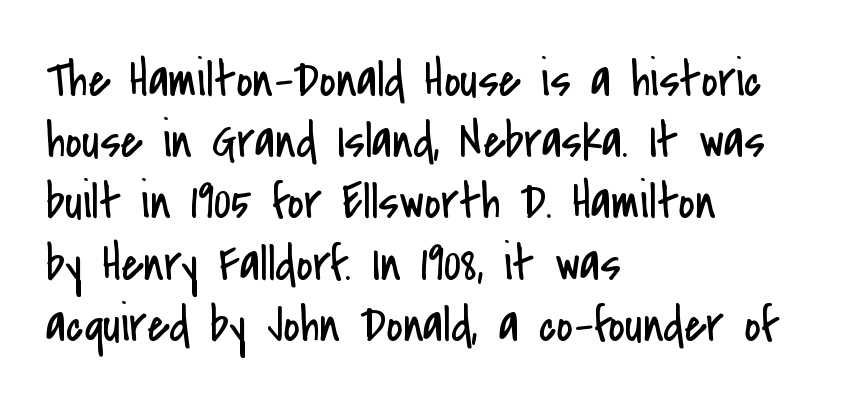
{"serif": "no", "italic": "no", "bold": "no", "weight": "regular", "width": "condensed", "stroke_contrast": "low", "x_height": "small", "monospaced": "no", "underline": "no", "align": "left", "line_spacing_ratio": 1.2, "letter_spacing": "normal", "letter_spacing_em": 0.0, "glyph_px": 51}
